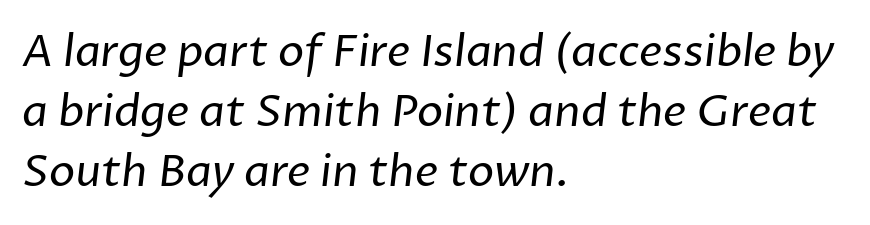
{"serif": "no", "bold": "no", "weight": "regular", "width": "normal", "stroke_contrast": "low", "x_height": "medium", "monospaced": "no", "underline": "no", "align": "left", "line_spacing": "normal", "line_spacing_ratio": 1.36, "letter_spacing": "normal", "letter_spacing_em": 0.0, "glyph_px": 44}
